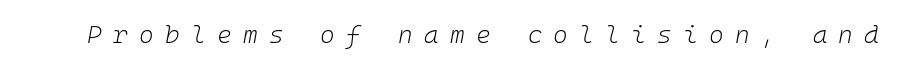
Q: Is the text bold? A: No.
Q: Is the text italic (slanted)? A: Yes, it leans right by about 10 degrees.
Q: Is the text underlined? A: No.
Q: Is the spacing between letters normal or unusually wide? A: Unusually wide.
